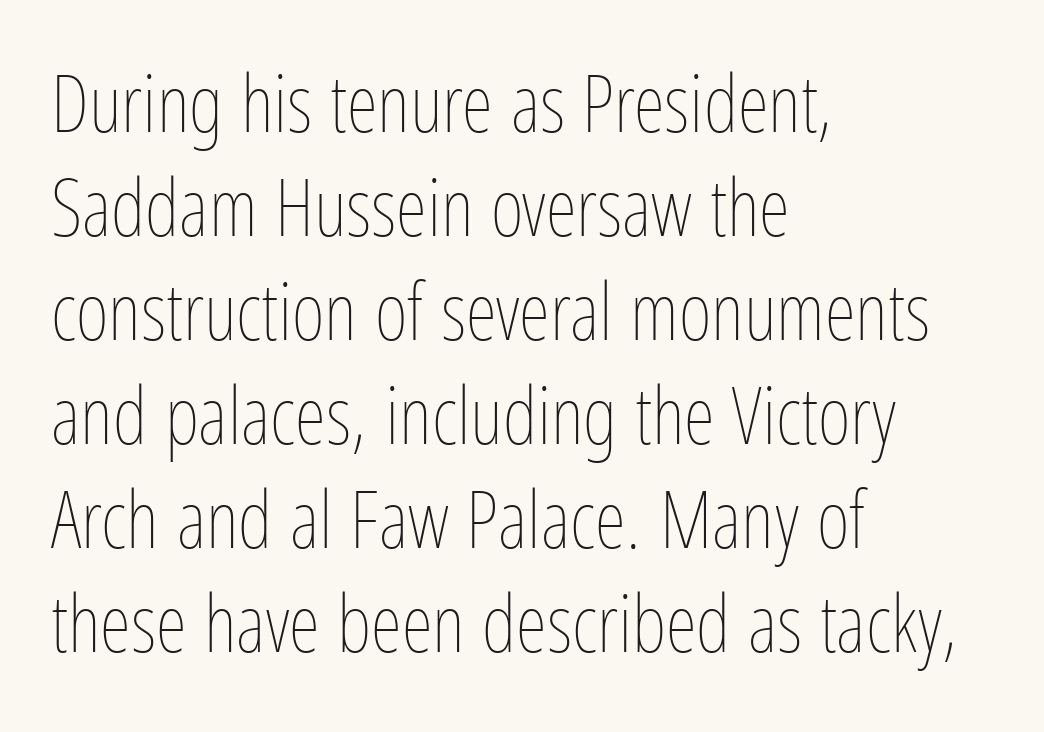
Q: Is the text bold? A: No.
Q: Is the text italic (slanted)? A: No, it is upright.
Q: Is the text underlined? A: No.
Q: How is the paragraph aligned? A: Left-aligned.
Q: Is the spacing between letters normal or unusually wide? A: Normal.
Q: Is the spacing between lines tight, normal or loose? A: Normal.
Q: Width (condensed, normal, or wide)? A: Condensed.
Q: Stroke contrast? A: Low.
Q: x-height? A: Medium.
Q: Monospaced? A: No.
